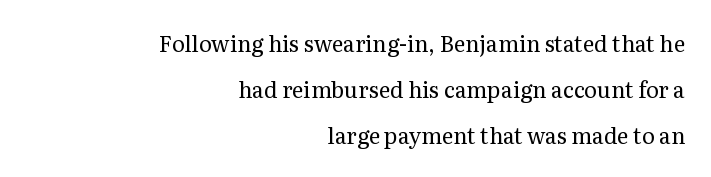
The image shows 22 px text type, upright; set right-aligned, loose line spacing (2.09x), normal letter spacing, not underlined.
